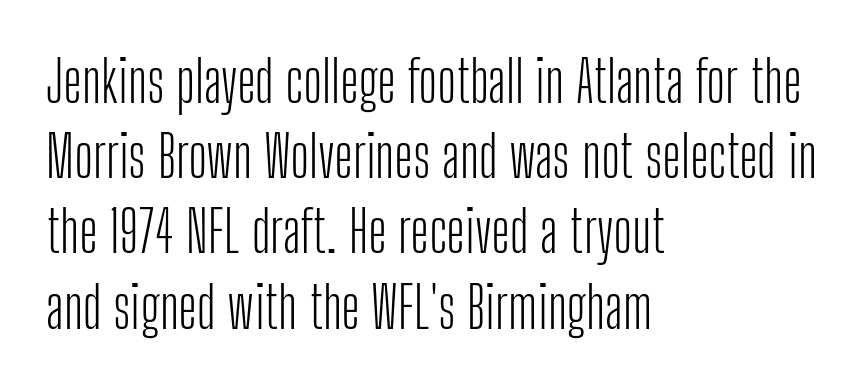
The gaps between neighbouring characters are ordinary and unremarkable. The glyphs in this specimen are sans serif. Think standard paragraph weight, or any step lighter than that. Bare-footed words on every line. Interline gaps are of average width in this sample.
